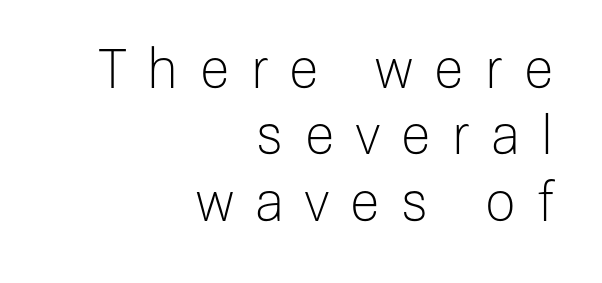
Is the block centered? No — it sits flush against the right margin. These lines are rendered in a variable-pitch font. The tracking jumps out immediately: characters are airy and widely separated. Serif or sans? Sans — the stroke terminals are bare. This sample uses an upright cut, with every glyph sitting square on the baseline.
